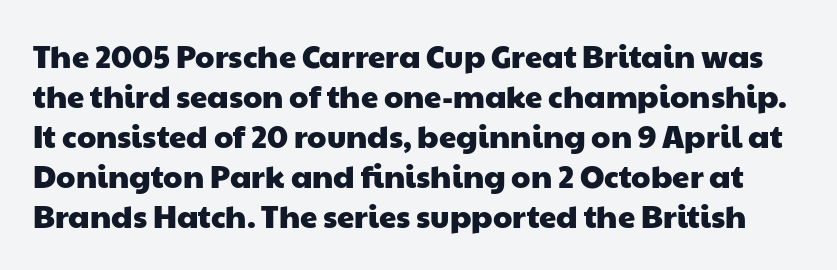
The image shows 31 px wide sans-serif type; set normal line spacing (1.29x), normal letter spacing, not underlined; low stroke contrast and a medium x-height.
